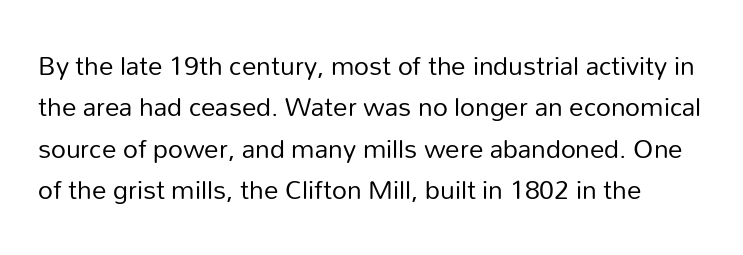
The image shows 29 px regular-weight sans-serif type, upright; set normal line spacing (1.43x), normal letter spacing, not underlined; low stroke contrast and a medium x-height.
